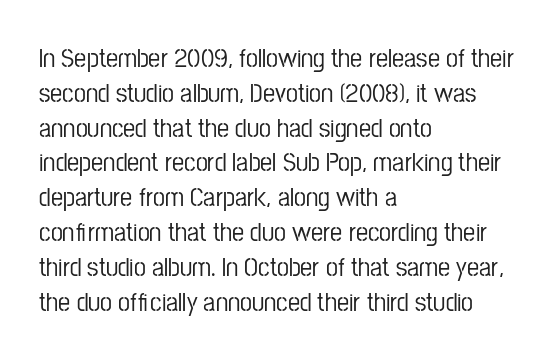
The image shows 27 px text type, upright; set left-aligned, normal line spacing (1.29x), normal letter spacing, not underlined.
